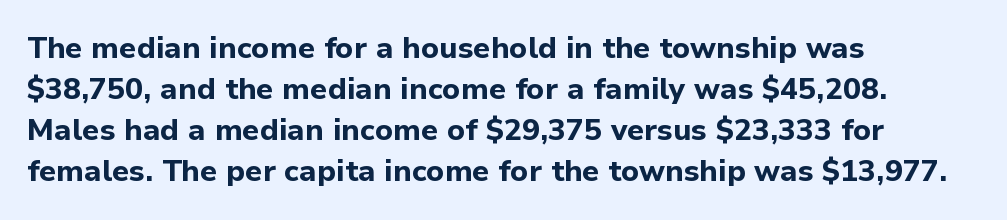
{"serif": "no", "italic": "no", "bold": "yes", "weight": "bold", "width": "normal", "stroke_contrast": "low", "x_height": "medium", "monospaced": "no", "underline": "no", "align": "left", "line_spacing": "normal", "line_spacing_ratio": 1.37, "letter_spacing": "normal", "letter_spacing_em": 0.0, "glyph_px": 30}
